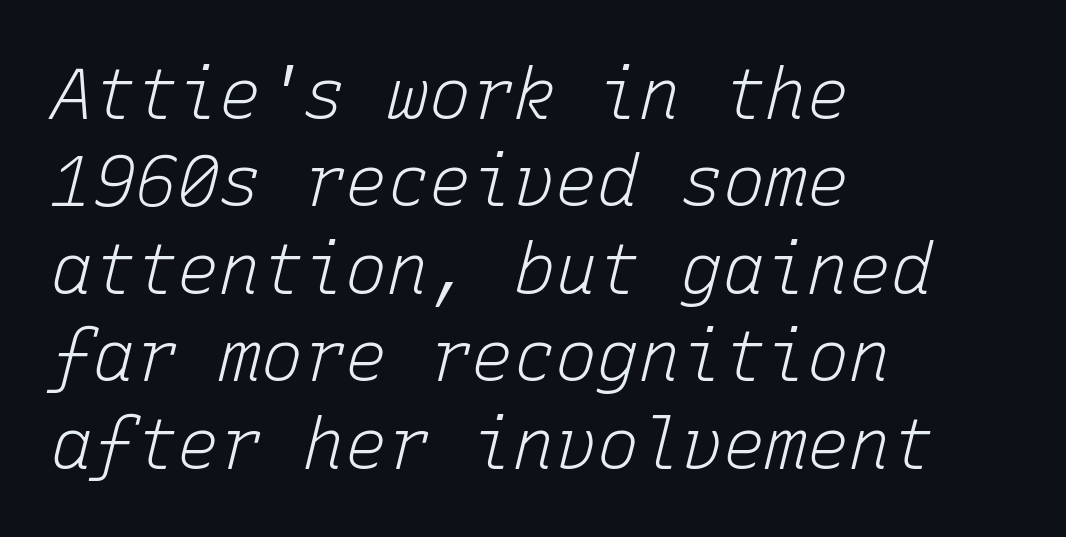
Q: Is the text bold? A: No.
Q: Is the text italic (slanted)? A: Yes, it leans right by about 15 degrees.
Q: Is the text underlined? A: No.
Q: How is the paragraph aligned? A: Left-aligned.
Q: Is the spacing between letters normal or unusually wide? A: Normal.
Q: Is the spacing between lines tight, normal or loose? A: Normal.
Q: Width (condensed, normal, or wide)? A: Normal.
Q: Stroke contrast? A: Low.
Q: x-height? A: Medium.
Q: Monospaced? A: Yes.
